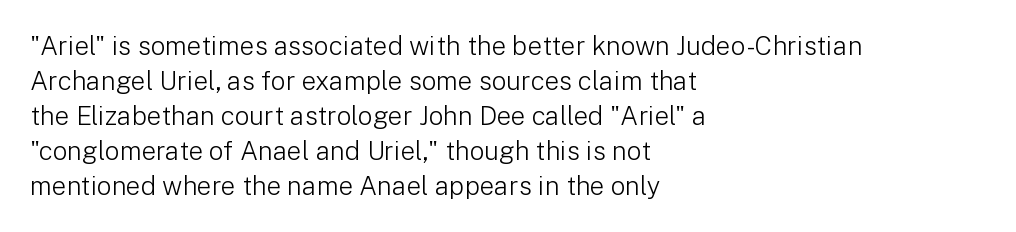
The image shows 26 px text type, upright; set left-aligned, normal line spacing (1.35x), normal letter spacing, not underlined.
